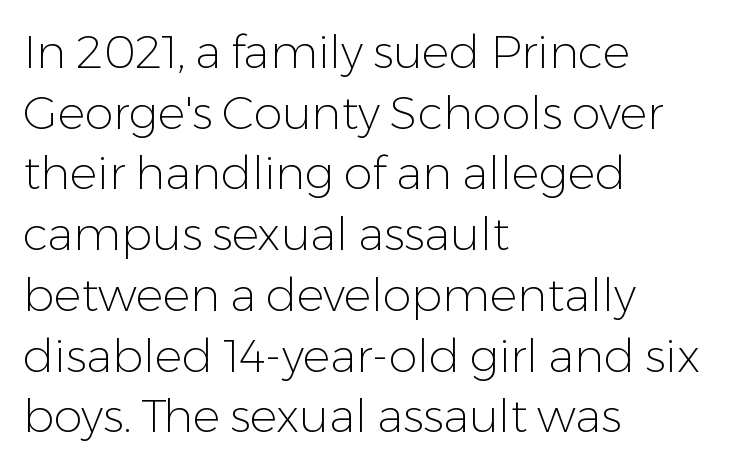
Posture: vertical. Leading: standard. The rendering anchors every line to the left-hand side. Serifs: no, the terminals of the letterforms are clean. You could call the tracking neutral — neither tight nor loose. These lines are rendered in a variable-pitch font.
